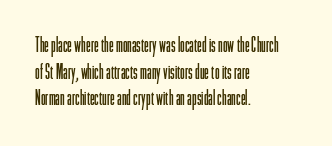
Summary of weight: not heavy and not bold. The vertical gap from one line to the next is medium. The type is set solid horizontally, with unmodified tracking. No italicization has been applied; the sample stays upright. The paragraph shown leans on its left margin. The gap between lines stays unmarked.
